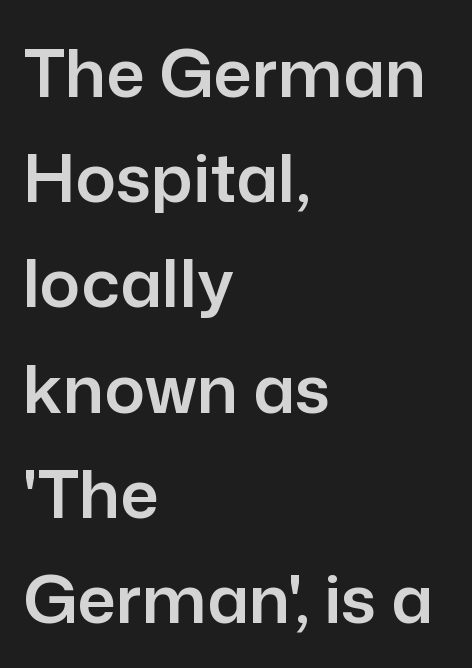
{"serif": "no", "italic": "no", "width": "normal", "stroke_contrast": "low", "x_height": "medium", "monospaced": "no", "underline": "no", "align": "left", "line_spacing": "normal", "line_spacing_ratio": 1.57, "letter_spacing": "normal", "letter_spacing_em": 0.0, "glyph_px": 67}
